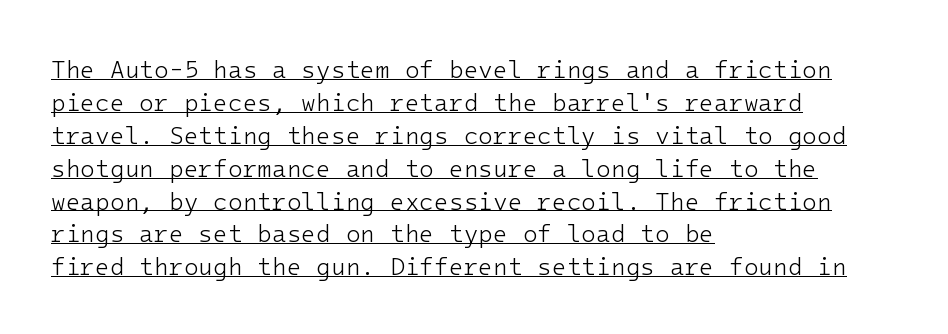
Q: Is the text bold? A: No.
Q: Is the text italic (slanted)? A: No, it is upright.
Q: Is the text underlined? A: Yes.
Q: How is the paragraph aligned? A: Left-aligned.
Q: Is the spacing between letters normal or unusually wide? A: Normal.
Q: Is the spacing between lines tight, normal or loose? A: Normal.
